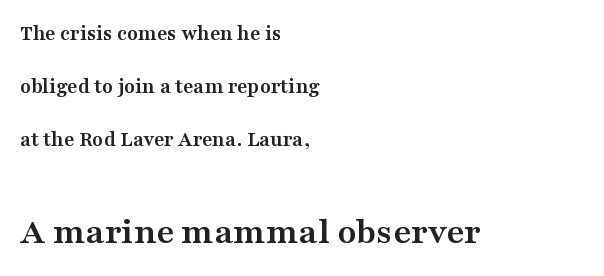
Q: Is the text bold? A: Yes.
Q: Is the text italic (slanted)? A: No, it is upright.
Q: Is the typeface a serif or a sans-serif typeface? A: Serif.
Q: Is the text underlined? A: No.
Q: How is the paragraph aligned? A: Left-aligned.
Q: Is the spacing between letters normal or unusually wide? A: Normal.
Q: Is the spacing between lines tight, normal or loose? A: Loose.
Q: Which block of text is set in a larger size, the first (top) or the second (bottom)? A: The second (bottom) one.
Q: Width (condensed, normal, or wide)? A: Wide.
Q: Stroke contrast? A: Medium.
Q: x-height? A: Medium.
Q: Monospaced? A: No.
